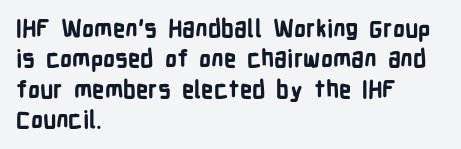
Q: Is the text bold? A: Yes.
Q: Is the text italic (slanted)? A: No, it is upright.
Q: Is the text underlined? A: No.
Q: How is the paragraph aligned? A: Left-aligned.
Q: Is the spacing between letters normal or unusually wide? A: Normal.
Q: Is the spacing between lines tight, normal or loose? A: Normal.
